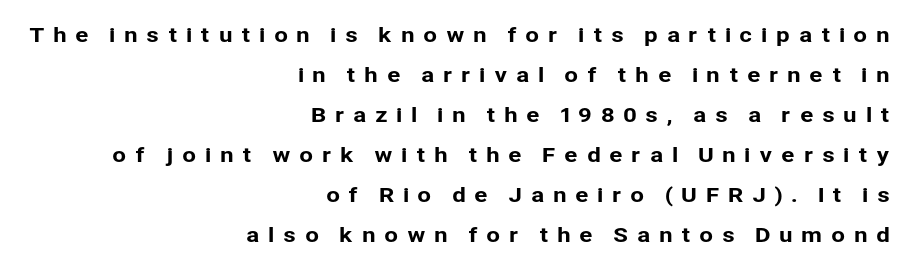
{"italic": "no", "underline": "no", "align": "right", "line_spacing": "loose", "line_spacing_ratio": 2.0, "letter_spacing": "wide", "letter_spacing_em": 0.42, "glyph_px": 20}
